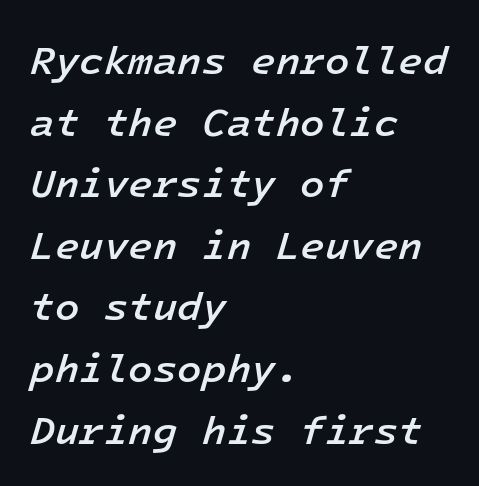
{"italic": "yes", "lean": "right", "slant_degrees": 16, "bold": "semi", "weight": "semibold", "width": "normal", "stroke_contrast": "low", "x_height": "medium", "monospaced": "yes", "underline": "no", "align": "left", "line_spacing": "normal", "line_spacing_ratio": 1.54, "letter_spacing": "normal", "letter_spacing_em": 0.0, "glyph_px": 40}
